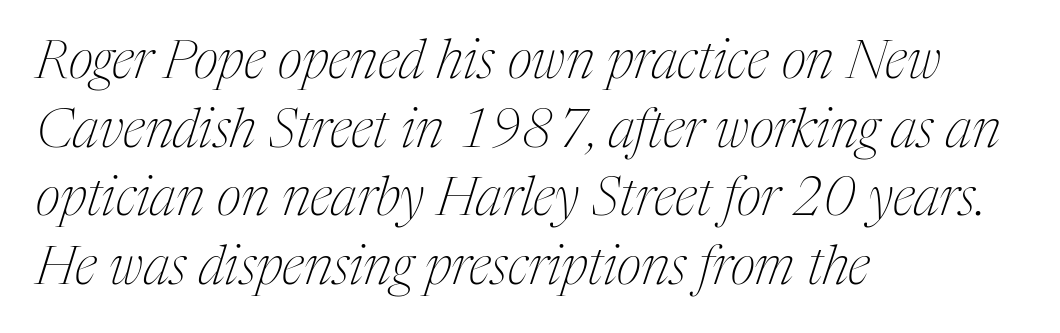
This sample uses a serif face. The paragraph has a hard left edge and a soft right edge. Regular leading. The letterforms sit at book weight or below. Emphasis-style slanted type is in use. Proportional: the letters do not fall into vertical columns.
